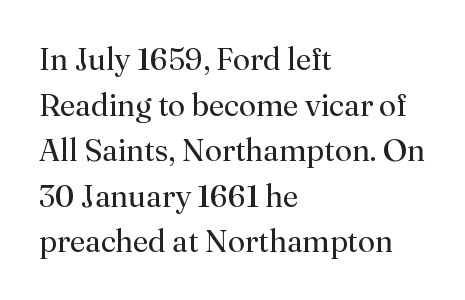
Nothing heavy about these letters — not bold at all. The font family rendered here belongs to the serif group. The zone under the glyphs is completely vacant. Each letter keeps its own natural width here, so spacing adapts to shape. Each word holds together tightly as a unit, with standard inter-letter gaps. A classic flush-left, rag-right setting is used for this passage.
